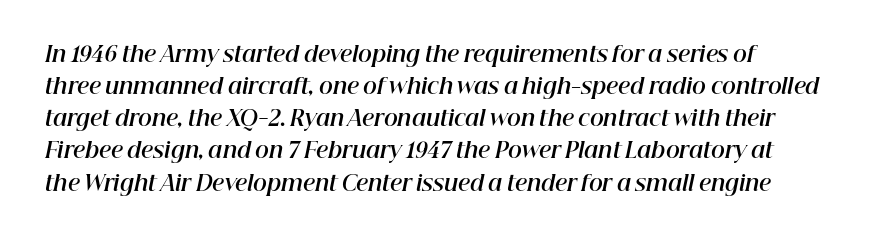
{"italic": "yes", "lean": "right", "slant_degrees": 12, "bold": "yes", "underline": "no", "line_spacing": "normal", "line_spacing_ratio": 1.53, "letter_spacing": "normal", "letter_spacing_em": 0.0, "glyph_px": 21}
